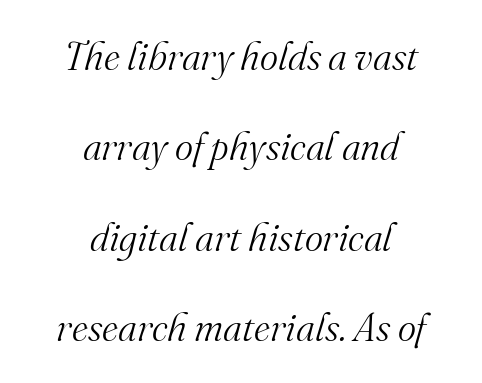
Rendered with sloped, italic letterforms. The type is set solid horizontally, with unmodified tracking. Widely set lines give the paragraph a tall, airy silhouette. Is this a fixed-width face? No — the glyphs have proportional, varying widths. A quiet, ordinary-to-light weight characterises the typeface.
